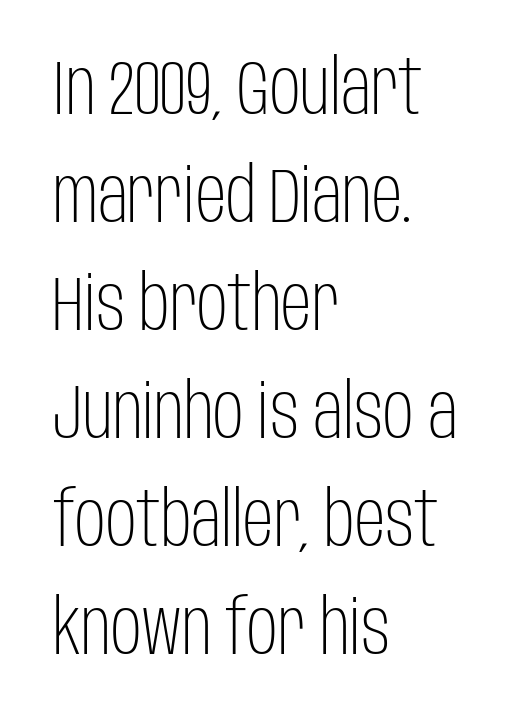
{"serif": "no", "italic": "no", "bold": "no", "weight": "light", "width": "condensed", "stroke_contrast": "low", "x_height": "large", "monospaced": "no", "underline": "no", "align": "left", "line_spacing": "normal", "line_spacing_ratio": 1.42, "letter_spacing": "normal", "letter_spacing_em": 0.0, "glyph_px": 76}
